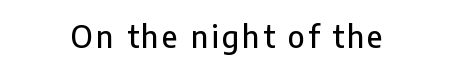
Each row of text sits above clean, open space. Here the designer chose a conventional face with non-uniform glyph widths. Serifs: no, the terminals of the letterforms are clean. The letters stand upright; this is a roman face. Neither beginnings nor endings align; midpoints do.
